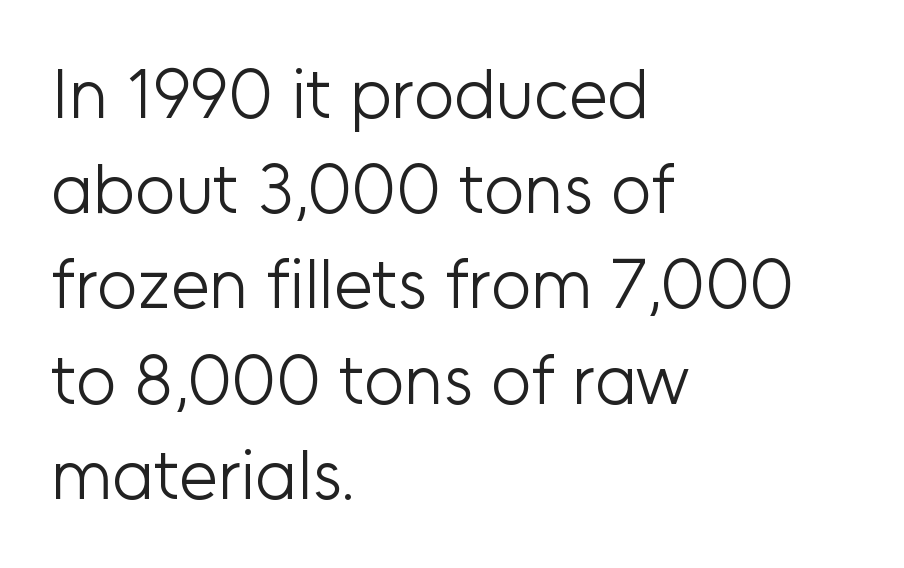
The image shows 70 px light sans-serif type, upright; set left-aligned, normal line spacing (1.36x), normal letter spacing, not underlined; low stroke contrast and a medium x-height.
